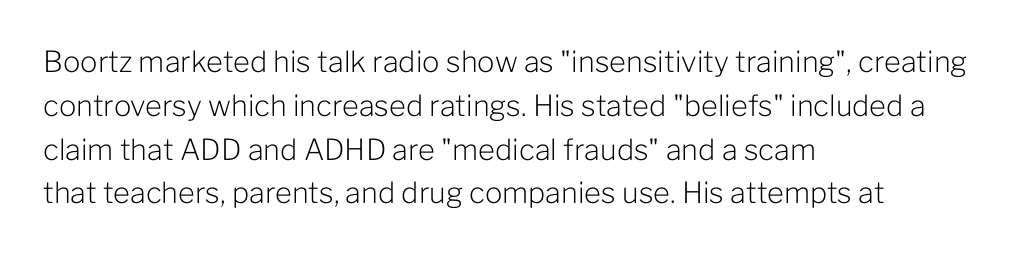
Q: Is the text bold? A: No.
Q: Is the text italic (slanted)? A: No, it is upright.
Q: Is the typeface a serif or a sans-serif typeface? A: Sans-serif.
Q: Is the text underlined? A: No.
Q: How is the paragraph aligned? A: Left-aligned.
Q: Is the spacing between letters normal or unusually wide? A: Normal.
Q: Is the spacing between lines tight, normal or loose? A: Normal.
Q: Width (condensed, normal, or wide)? A: Normal.
Q: Stroke contrast? A: Low.
Q: x-height? A: Medium.
Q: Monospaced? A: No.
